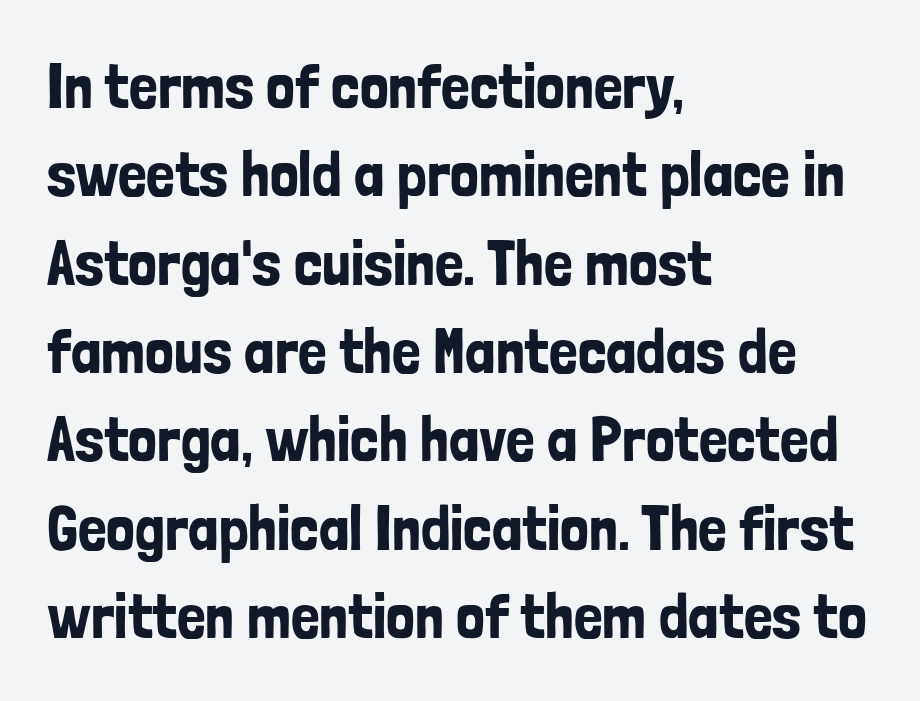
Q: Is the text italic (slanted)? A: No, it is upright.
Q: Is the typeface a serif or a sans-serif typeface? A: Sans-serif.
Q: Is the text underlined? A: No.
Q: How is the paragraph aligned? A: Left-aligned.
Q: Is the spacing between letters normal or unusually wide? A: Normal.
Q: Is the spacing between lines tight, normal or loose? A: Normal.
Q: Width (condensed, normal, or wide)? A: Condensed.
Q: Stroke contrast? A: Low.
Q: x-height? A: Medium.
Q: Monospaced? A: No.
